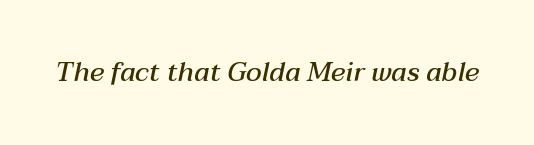
You could call the tracking neutral — neither tight nor loose. The passage shown is not underscored anywhere. These lines were composed using italics. Its strokes are somewhat broadened, the hallmark of semibold type.
